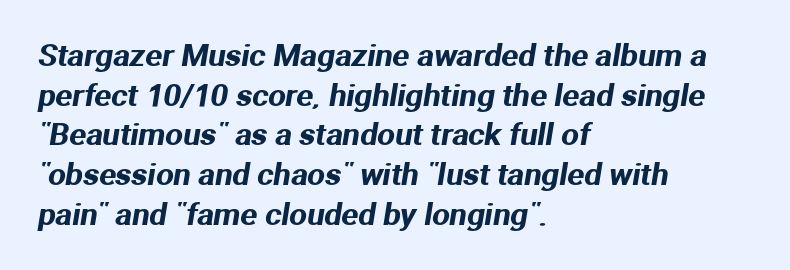
Q: Is the typeface a serif or a sans-serif typeface? A: Sans-serif.
Q: Is the text underlined? A: No.
Q: How is the paragraph aligned? A: Left-aligned.
Q: Is the spacing between letters normal or unusually wide? A: Normal.
Q: Is the spacing between lines tight, normal or loose? A: Normal.
Q: Width (condensed, normal, or wide)? A: Normal.
Q: Stroke contrast? A: Medium.
Q: x-height? A: Medium.
Q: Monospaced? A: No.
